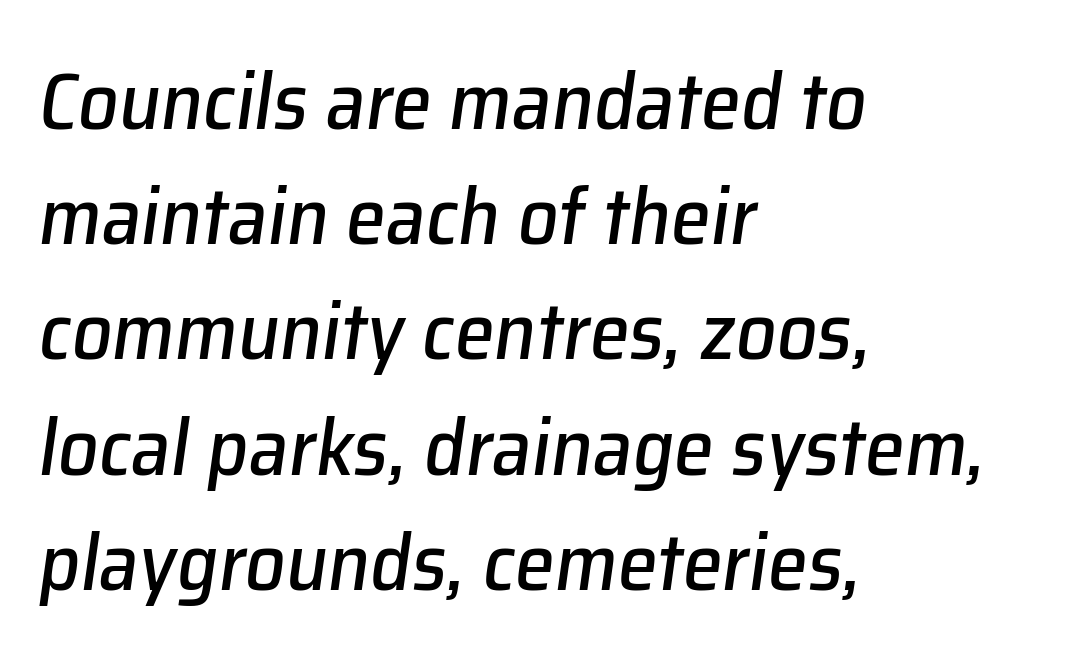
Beneath every word, the page is bare. These lines are set flush left with a ragged right edge. Proportional: the letters do not fall into vertical columns. Characters are canted at an angle relative to the baseline's perpendicular. Notice how descenders clear the ascenders below comfortably — that's standard leading.
